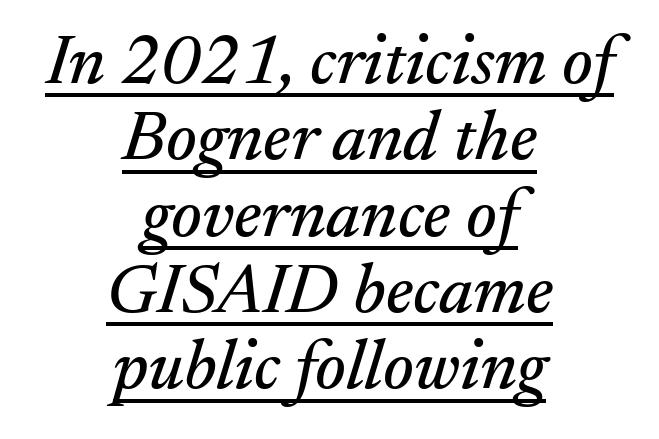
{"serif": "yes", "italic": "yes", "lean": "right", "slant_degrees": 17, "width": "normal", "stroke_contrast": "medium", "x_height": "small", "monospaced": "no", "underline": "yes", "align": "center", "line_spacing": "tight", "line_spacing_ratio": 1.09, "letter_spacing": "normal", "letter_spacing_em": 0.0, "glyph_px": 70}
